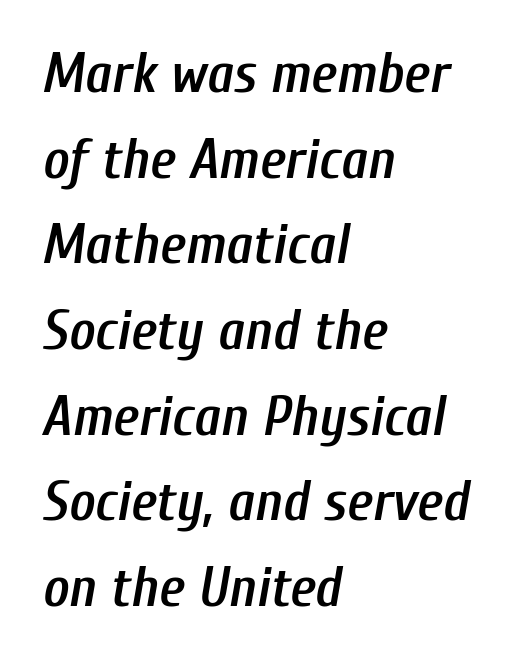
Q: Is the text bold? A: Semi-bold.
Q: Is the text italic (slanted)? A: Yes, it leans right by about 10 degrees.
Q: Is the text underlined? A: No.
Q: How is the paragraph aligned? A: Left-aligned.
Q: Is the spacing between letters normal or unusually wide? A: Normal.
Q: Is the spacing between lines tight, normal or loose? A: Normal.
Q: Width (condensed, normal, or wide)? A: Condensed.
Q: Stroke contrast? A: Low.
Q: x-height? A: Medium.
Q: Monospaced? A: No.
